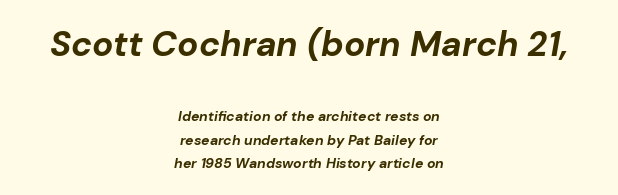
Q: Is the text bold? A: Yes.
Q: Is the text italic (slanted)? A: Yes, it leans right by about 10 degrees.
Q: Is the text underlined? A: No.
Q: How is the paragraph aligned? A: Centered.
Q: Is the spacing between letters normal or unusually wide? A: Normal.
Q: Is the spacing between lines tight, normal or loose? A: Normal.
Q: Which block of text is set in a larger size, the first (top) or the second (bottom)? A: The first (top) one.
Q: Width (condensed, normal, or wide)? A: Normal.
Q: Stroke contrast? A: Low.
Q: x-height? A: Medium.
Q: Monospaced? A: No.
